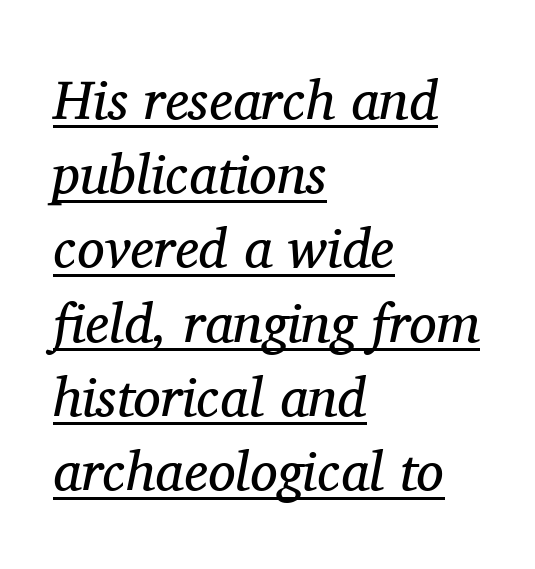
Q: Is the text bold? A: No.
Q: Is the text italic (slanted)? A: Yes, it leans right by about 11 degrees.
Q: Is the typeface a serif or a sans-serif typeface? A: Serif.
Q: Is the text underlined? A: Yes.
Q: How is the paragraph aligned? A: Left-aligned.
Q: Is the spacing between letters normal or unusually wide? A: Normal.
Q: Is the spacing between lines tight, normal or loose? A: Normal.
Q: Width (condensed, normal, or wide)? A: Normal.
Q: Stroke contrast? A: Medium.
Q: x-height? A: Medium.
Q: Monospaced? A: No.
